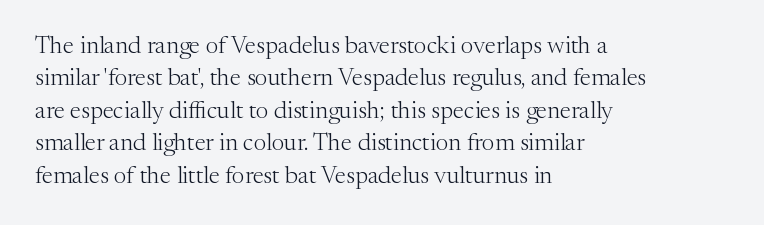
The typesetter chose a ragged-right arrangement here. In terms of letterspacing, this is plain default setting. Descenders hang freely into open space. A typesetter would call this leading conventional body-copy spacing. Stems and bowls with no extra thickness — not bold.
